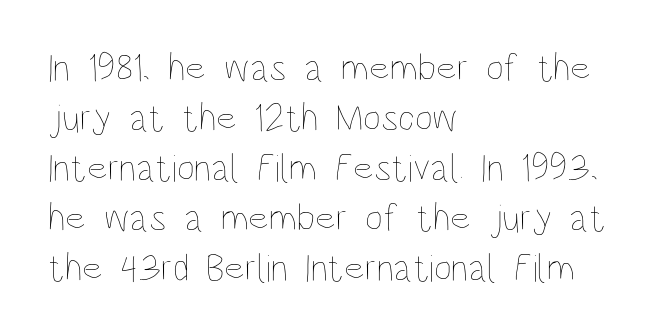
{"italic": "no", "bold": "no", "weight": "thin", "width": "condensed", "stroke_contrast": "low", "x_height": "large", "monospaced": "no", "underline": "no", "align": "left", "line_spacing": "normal", "line_spacing_ratio": 1.28, "letter_spacing": "normal", "letter_spacing_em": 0.0, "glyph_px": 39}
